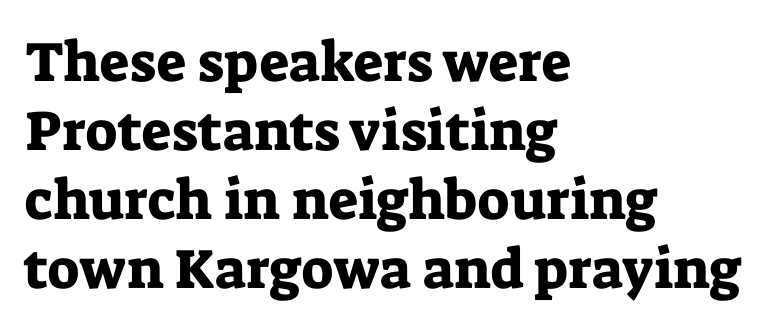
{"serif": "yes", "italic": "no", "width": "normal", "stroke_contrast": "low", "x_height": "medium", "monospaced": "no", "underline": "no", "align": "left", "line_spacing_ratio": 1.23, "letter_spacing": "normal", "letter_spacing_em": 0.0, "glyph_px": 56}
